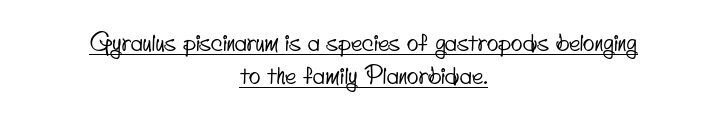
Q: Is the text underlined? A: Yes.
Q: How is the paragraph aligned? A: Centered.
Q: Is the spacing between letters normal or unusually wide? A: Normal.
Q: Is the spacing between lines tight, normal or loose? A: Normal.
